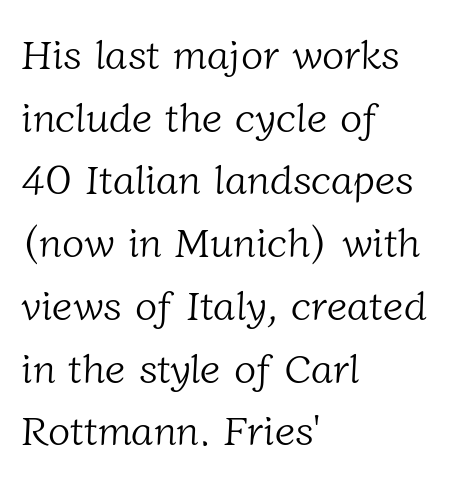
Q: Is the text bold? A: No.
Q: Is the typeface a serif or a sans-serif typeface? A: Serif.
Q: Is the text underlined? A: No.
Q: How is the paragraph aligned? A: Left-aligned.
Q: Is the spacing between letters normal or unusually wide? A: Normal.
Q: Is the spacing between lines tight, normal or loose? A: Normal.
Q: Width (condensed, normal, or wide)? A: Normal.
Q: Stroke contrast? A: Low.
Q: x-height? A: Medium.
Q: Monospaced? A: No.
